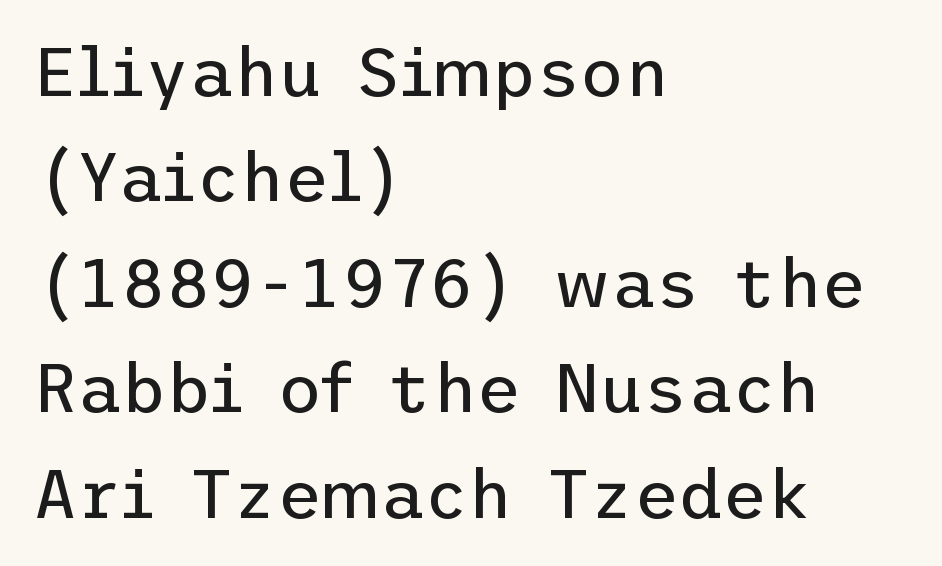
Counters stay open thanks to moderate or lighter strokes. The lines sit at an ordinary, default distance from one another. If you drew a ruler down the left edge, every line would touch it. The font family rendered here belongs to the sans-serif group.
